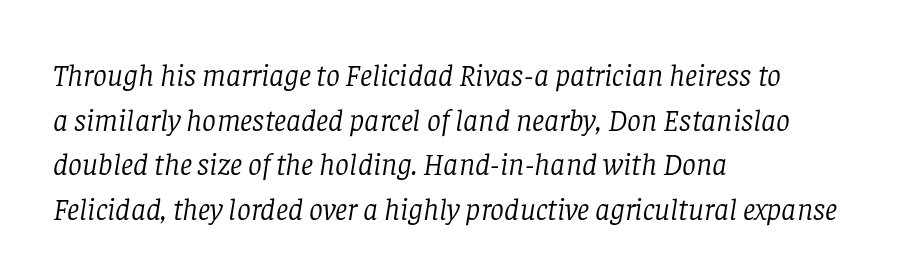
Horizontal bands of white between lines are of average thickness. All the whitespace from short lines collects on the right. The font sits on the lighter half of the weight spectrum, regular included. The baseline area is clear. A typesetter would call this zero additional tracking.
